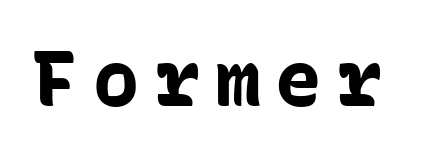
{"serif": "no", "italic": "no", "bold": "yes", "weight": "bold", "width": "normal", "stroke_contrast": "low", "x_height": "medium", "monospaced": "yes", "underline": "no", "glyph_px": 77}
